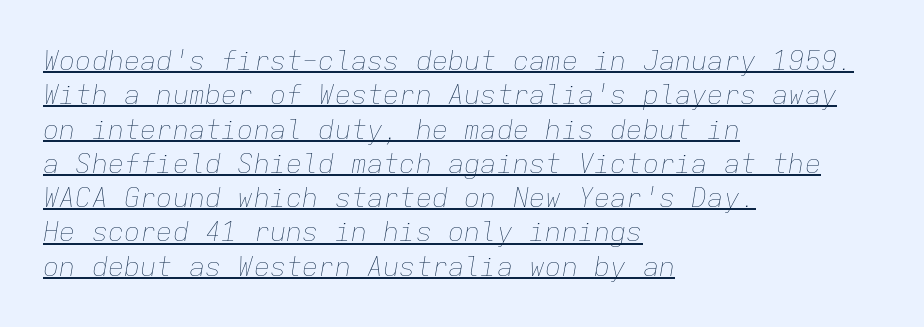
The image shows 27 px text type, italic (leaning right); set left-aligned, normal line spacing (1.27x), normal letter spacing, underlined.
